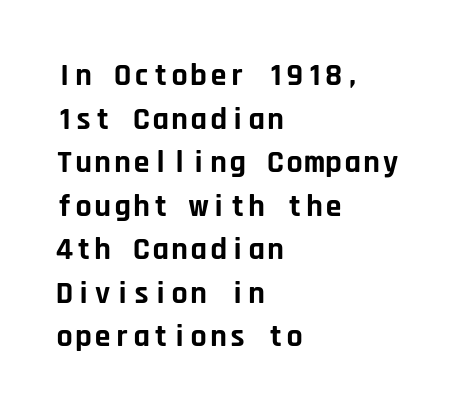
The image shows 32 px bold sans-serif type, upright, monospaced; set left-aligned, normal line spacing (1.36x), normal letter spacing, not underlined; low stroke contrast and a large x-height.
